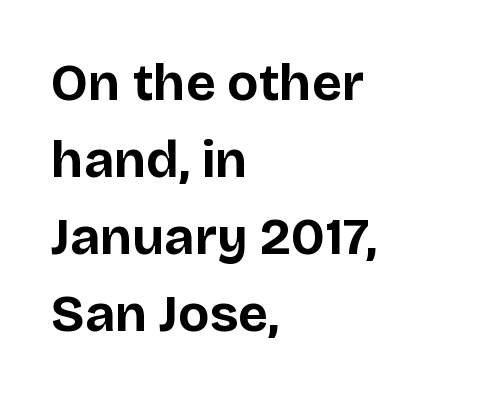
The image shows 52 px bold sans-serif type, upright; set left-aligned, normal line spacing (1.48x), normal letter spacing, not underlined; low stroke contrast and a large x-height.
